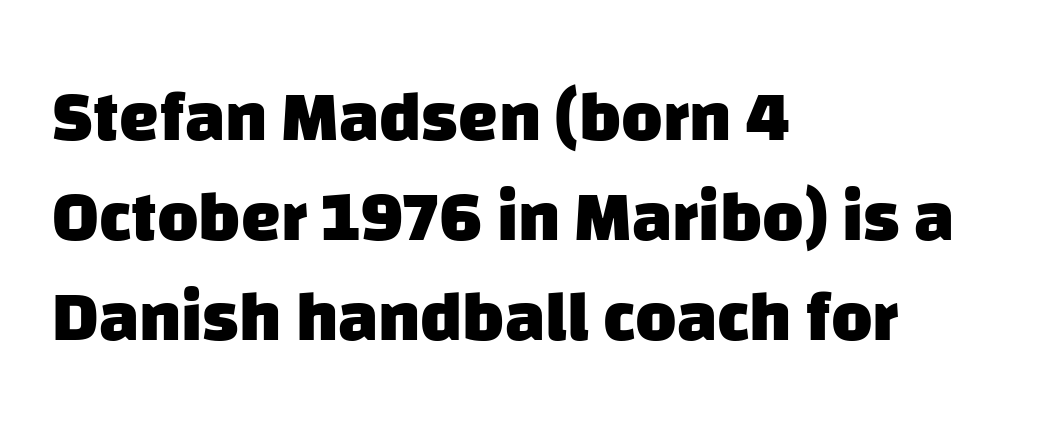
Q: Is the text bold? A: Yes.
Q: Is the typeface a serif or a sans-serif typeface? A: Sans-serif.
Q: Is the text underlined? A: No.
Q: How is the paragraph aligned? A: Left-aligned.
Q: Is the spacing between letters normal or unusually wide? A: Normal.
Q: Is the spacing between lines tight, normal or loose? A: Normal.
Q: Width (condensed, normal, or wide)? A: Normal.
Q: Stroke contrast? A: Low.
Q: x-height? A: Large.
Q: Monospaced? A: No.
